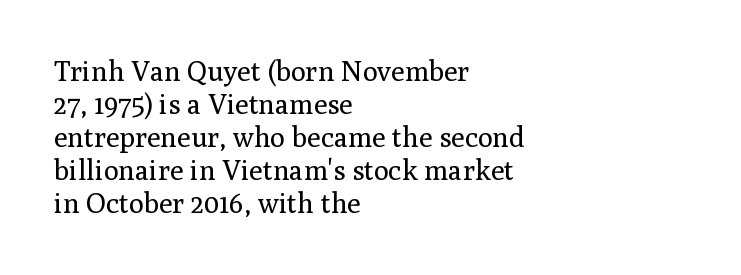
{"serif": "yes", "italic": "no", "bold": "no", "weight": "regular", "width": "normal", "stroke_contrast": "medium", "x_height": "medium", "monospaced": "no", "underline": "no", "align": "left", "line_spacing_ratio": 1.18, "letter_spacing": "normal", "letter_spacing_em": 0.0, "glyph_px": 28}
